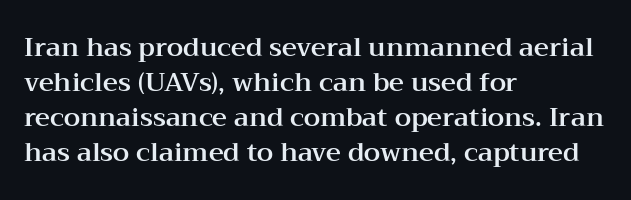
The image shows 26 px text type, upright; set left-aligned, normal line spacing (1.35x), normal letter spacing, not underlined.
